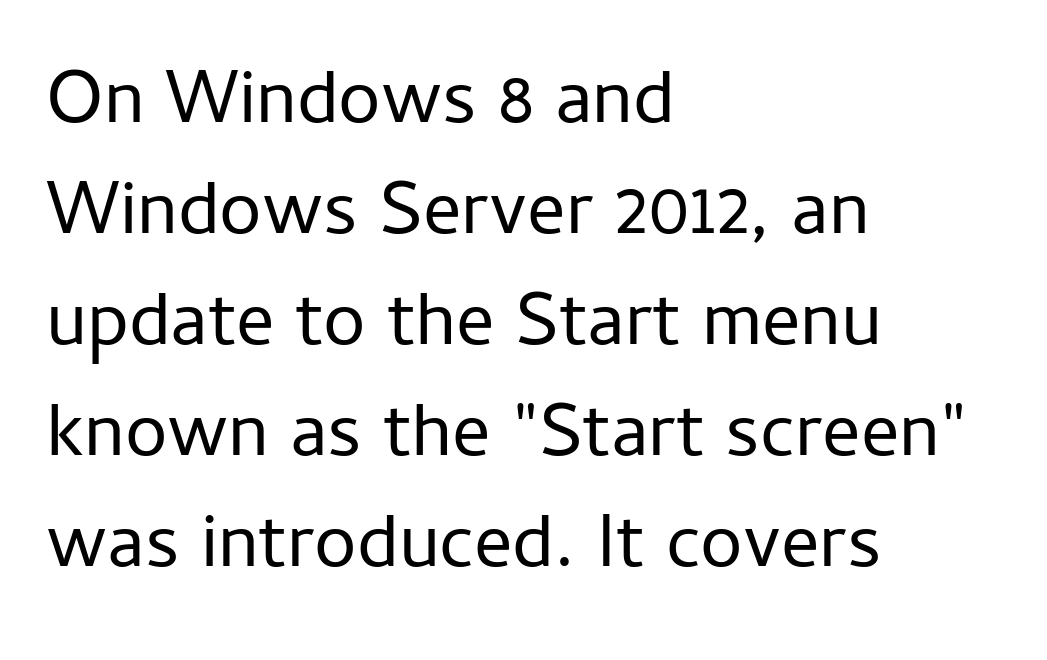
The image shows 76 px regular-weight sans-serif type, upright; set left-aligned, normal line spacing (1.46x), normal letter spacing, not underlined; low stroke contrast and a medium x-height.
